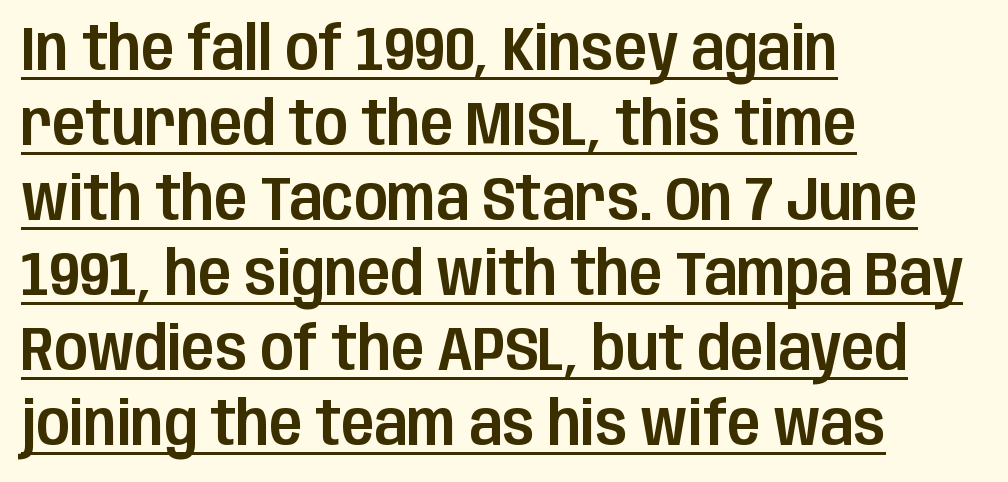
Inter-character spacing is left at the font's built-in metrics. Each letter keeps its own natural width here, so spacing adapts to shape. Left-aligned paragraph, ragged on the right. The font's upright variant was chosen for this text. These characters rest on top of a visible drawn line.
